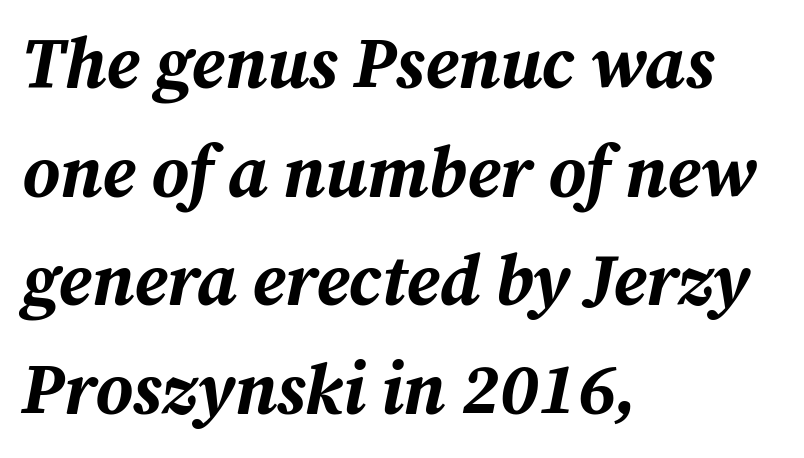
Q: Is the text bold? A: Yes.
Q: Is the text italic (slanted)? A: Yes, it leans right by about 12 degrees.
Q: Is the text underlined? A: No.
Q: How is the paragraph aligned? A: Left-aligned.
Q: Is the spacing between letters normal or unusually wide? A: Normal.
Q: Is the spacing between lines tight, normal or loose? A: Normal.
Q: Width (condensed, normal, or wide)? A: Normal.
Q: Stroke contrast? A: Medium.
Q: x-height? A: Medium.
Q: Monospaced? A: No.
